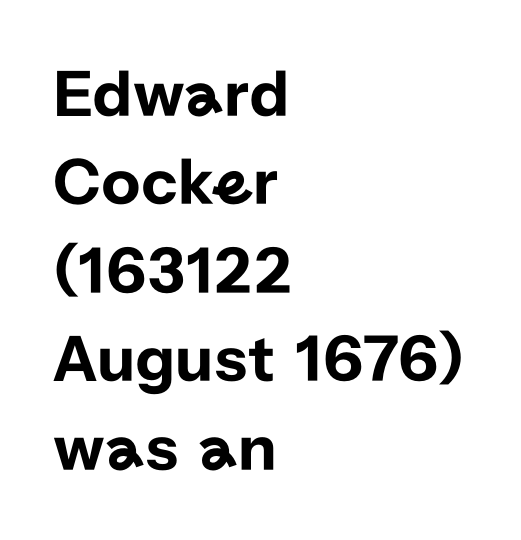
A typesetter would call this proportional, since set widths differ per character. Anything drawn beneath the words? Only blank space. The line texture is even and compact thanks to regular tracking. The block of text has a typical density, with ordinary space between rows. The rendering shows plain stroke endings on the letterforms — a sans-serif design.
